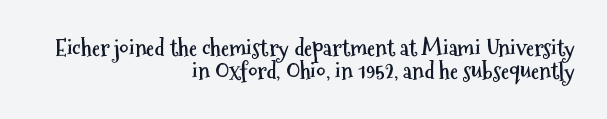
Q: Is the text bold? A: Yes.
Q: Is the text italic (slanted)? A: No, it is upright.
Q: Is the text underlined? A: No.
Q: How is the paragraph aligned? A: Right-aligned.
Q: Is the spacing between letters normal or unusually wide? A: Normal.
Q: Is the spacing between lines tight, normal or loose? A: Tight.
